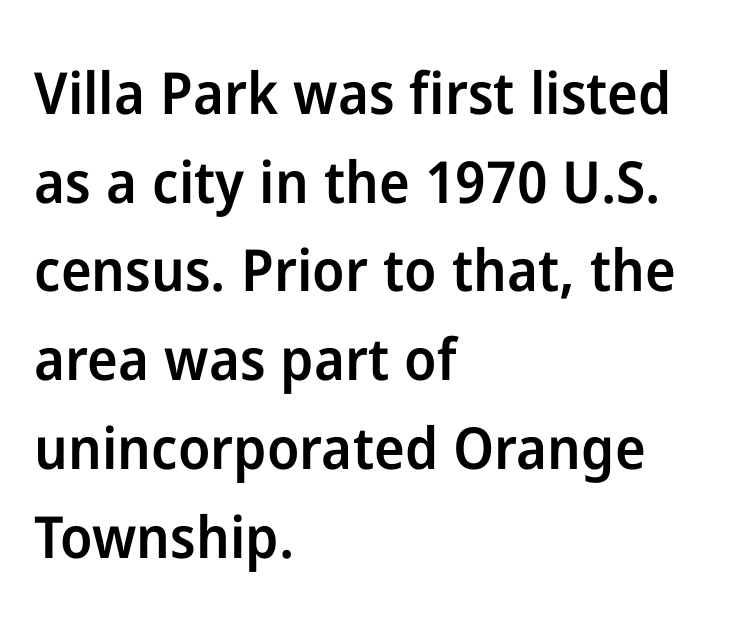
Q: Is the text bold? A: Semi-bold.
Q: Is the text italic (slanted)? A: No, it is upright.
Q: Is the typeface a serif or a sans-serif typeface? A: Sans-serif.
Q: Is the text underlined? A: No.
Q: How is the paragraph aligned? A: Left-aligned.
Q: Is the spacing between letters normal or unusually wide? A: Normal.
Q: Is the spacing between lines tight, normal or loose? A: Normal.
Q: Width (condensed, normal, or wide)? A: Normal.
Q: Stroke contrast? A: Low.
Q: x-height? A: Medium.
Q: Monospaced? A: No.
